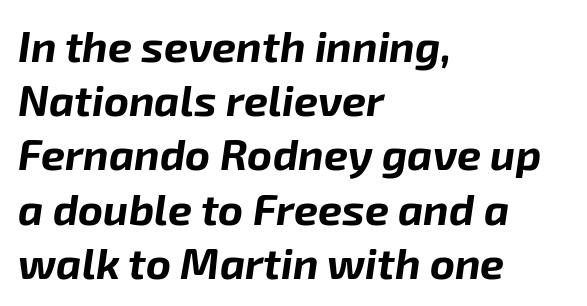
The image shows 43 px bold type, italic (leaning right); set left-aligned, normal line spacing (1.26x), normal letter spacing, not underlined; low stroke contrast and a medium x-height.
